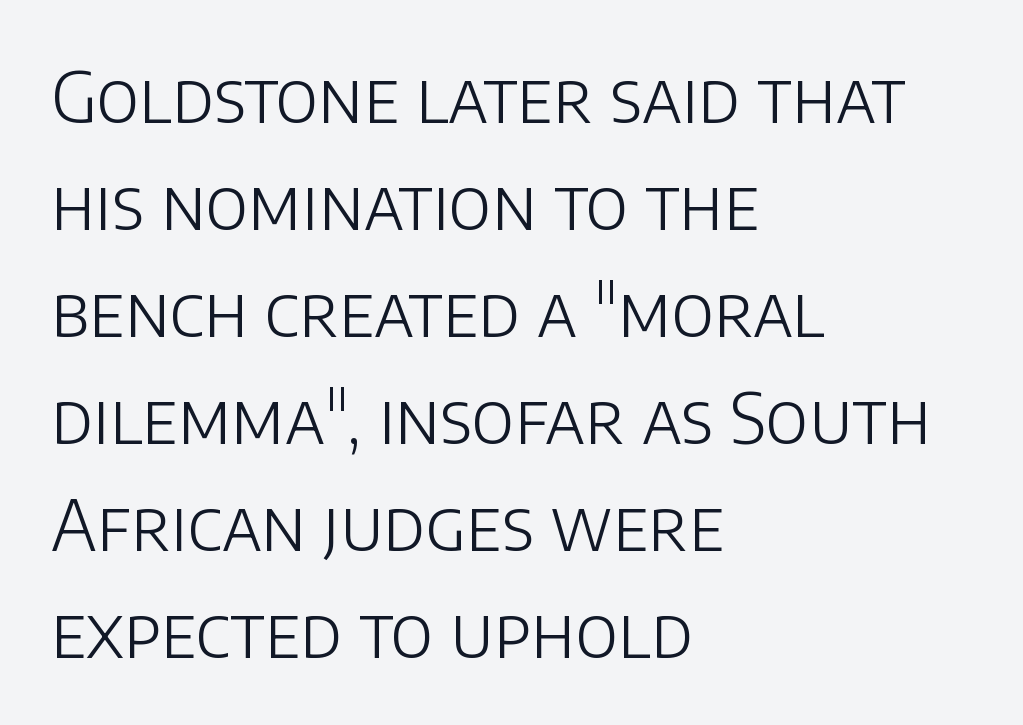
Q: Is the text bold? A: No.
Q: Is the text italic (slanted)? A: No, it is upright.
Q: Is the typeface a serif or a sans-serif typeface? A: Sans-serif.
Q: Is the text underlined? A: No.
Q: How is the paragraph aligned? A: Left-aligned.
Q: Is the spacing between letters normal or unusually wide? A: Normal.
Q: Is the spacing between lines tight, normal or loose? A: Normal.
Q: Width (condensed, normal, or wide)? A: Normal.
Q: Stroke contrast? A: Low.
Q: x-height? A: Large.
Q: Monospaced? A: No.
